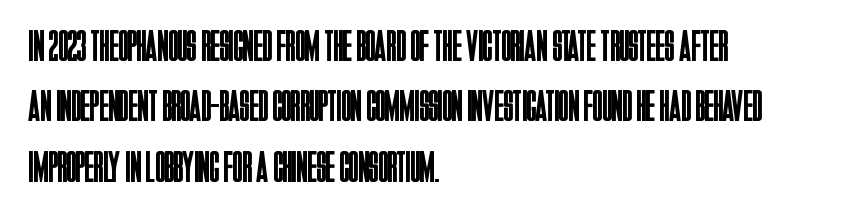
The image shows 44 px regular-weight, condensed sans-serif type, upright; set left-aligned, normal line spacing (1.37x), normal letter spacing, not underlined; low stroke contrast and a large x-height.
